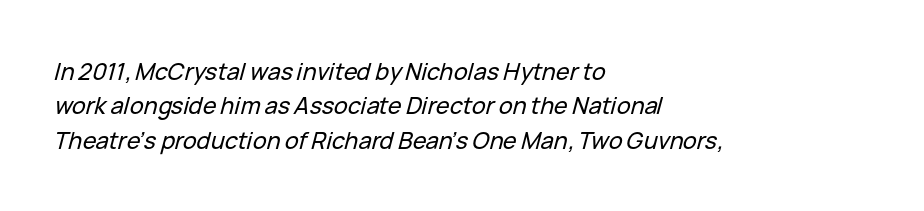
{"italic": "yes", "lean": "right", "slant_degrees": 15, "underline": "no", "align": "left", "line_spacing": "normal", "line_spacing_ratio": 1.49, "letter_spacing": "normal", "letter_spacing_em": 0.0, "glyph_px": 23}
